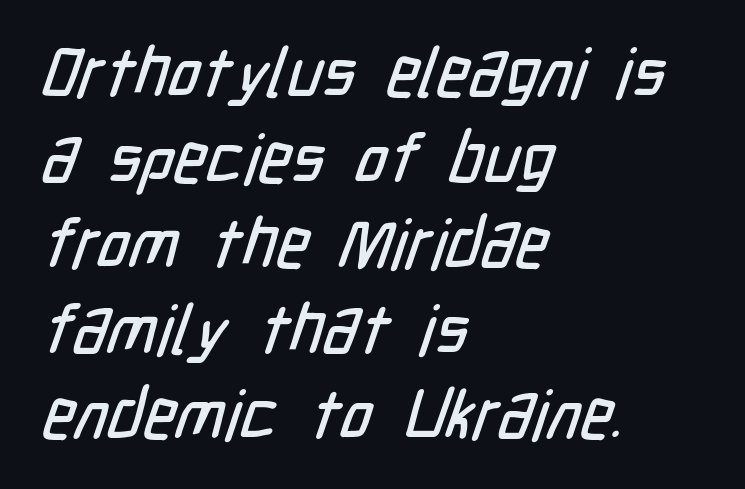
The image shows 69 px condensed sans-serif type; set left-aligned, line spacing 1.24x, normal letter spacing, not underlined; low stroke contrast and a medium x-height.
